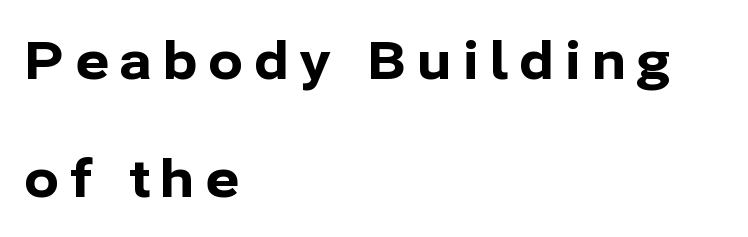
{"serif": "no", "italic": "no", "bold": "yes", "weight": "bold", "width": "normal", "stroke_contrast": "low", "x_height": "medium", "monospaced": "no", "underline": "no", "align": "left", "line_spacing": "loose", "line_spacing_ratio": 2.27, "letter_spacing": "wide", "letter_spacing_em": 0.2, "glyph_px": 52}
